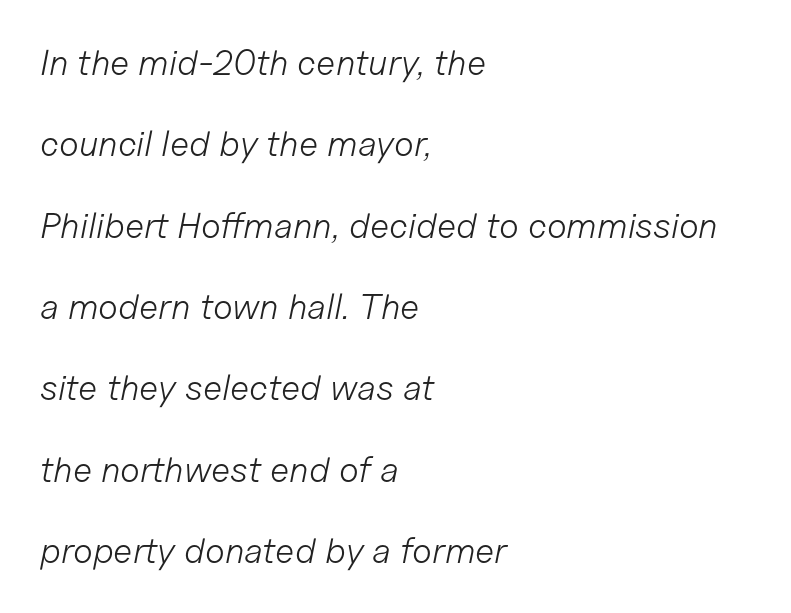
The image shows 36 px light type, italic (leaning right); set left-aligned, loose line spacing (2.26x), normal letter spacing, not underlined; low stroke contrast and a medium x-height.
